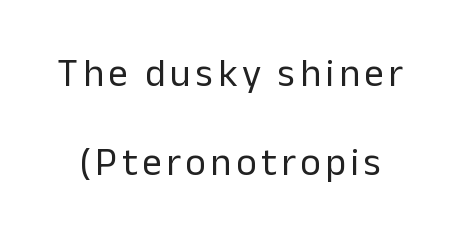
Q: Is the text bold? A: No.
Q: Is the text italic (slanted)? A: No, it is upright.
Q: Is the typeface a serif or a sans-serif typeface? A: Sans-serif.
Q: Is the text underlined? A: No.
Q: Is the spacing between lines tight, normal or loose? A: Loose.
Q: Width (condensed, normal, or wide)? A: Normal.
Q: Stroke contrast? A: Low.
Q: x-height? A: Medium.
Q: Monospaced? A: No.
